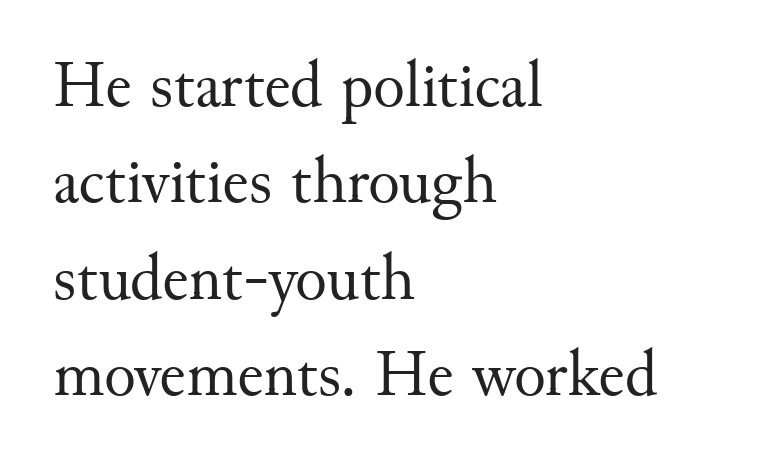
Q: Is the text bold? A: No.
Q: Is the text italic (slanted)? A: No, it is upright.
Q: Is the typeface a serif or a sans-serif typeface? A: Serif.
Q: Is the text underlined? A: No.
Q: How is the paragraph aligned? A: Left-aligned.
Q: Is the spacing between letters normal or unusually wide? A: Normal.
Q: Is the spacing between lines tight, normal or loose? A: Normal.
Q: Width (condensed, normal, or wide)? A: Normal.
Q: Stroke contrast? A: Medium.
Q: x-height? A: Small.
Q: Monospaced? A: No.
